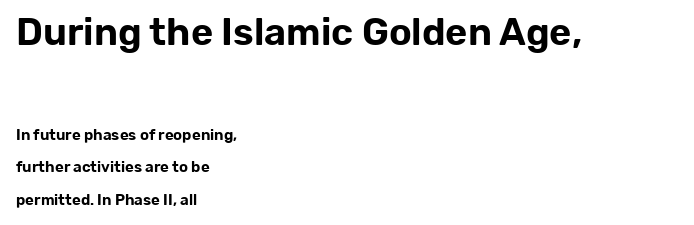
The image shows 38 px sans-serif type, upright; set left-aligned, loose line spacing (2.15x), normal letter spacing, not underlined; the first (top) block is 2.53x larger; low stroke contrast and a medium x-height.
